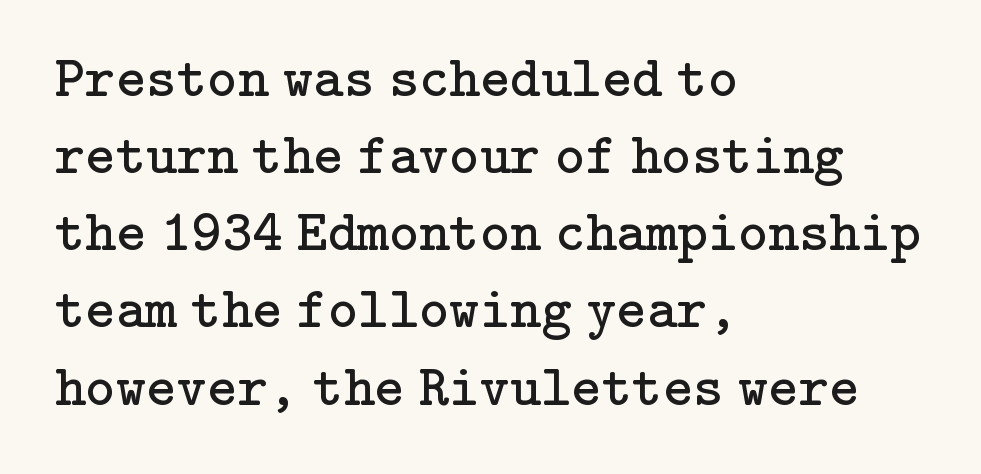
Observe the ordinary spacing: letters are neighbours, not strangers. Think standard paragraph weight, or any step lighter than that. Notice how descenders clear the ascenders below comfortably — that's standard leading. The specimen reads as upright at a glance.
